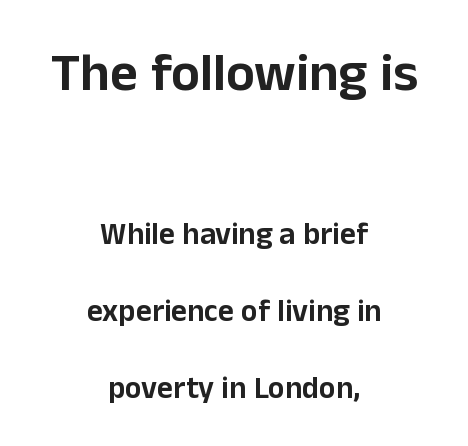
The initial chunk of copy outweighs the following chunk in type size. A centered setting, common on invitations and titles, is used for this passage. A clean baseline with only descenders dipping below it. If you measured baseline to baseline, you'd find a long distance. Type style note: lacks serifs. Default kerning and tracking; the words read as compact shapes.
